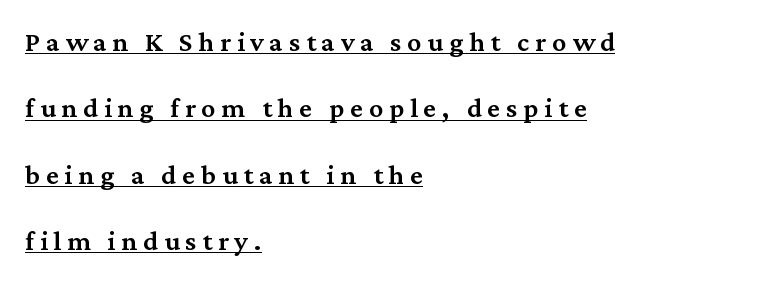
The lettering is marked with a stroke running underneath it. Teacher's note: observe the even left margin — that is flush-left alignment. Rows of type keep a wide berth in the vertical direction. Here the designer chose a conventional face with non-uniform glyph widths. These lines are composed in type with serifs.
